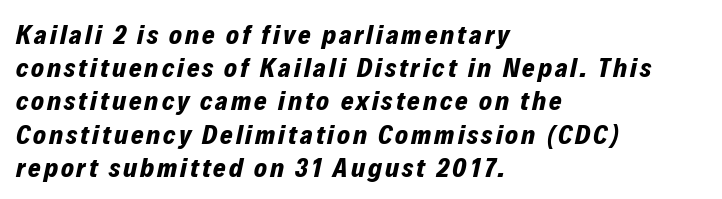
Q: Is the text bold? A: Yes.
Q: Is the text italic (slanted)? A: Yes, it leans right by about 12 degrees.
Q: Is the text underlined? A: No.
Q: How is the paragraph aligned? A: Left-aligned.
